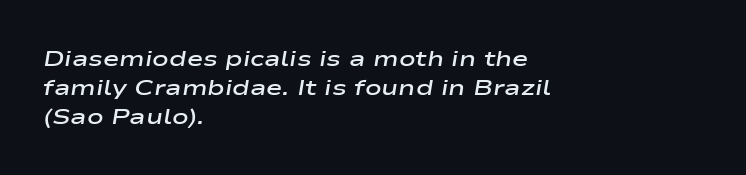
Q: Is the text bold? A: Semi-bold.
Q: Is the text italic (slanted)? A: Yes, it leans right by about 9 degrees.
Q: Is the text underlined? A: No.
Q: How is the paragraph aligned? A: Left-aligned.
Q: Is the spacing between letters normal or unusually wide? A: Normal.
Q: Is the spacing between lines tight, normal or loose? A: Normal.
